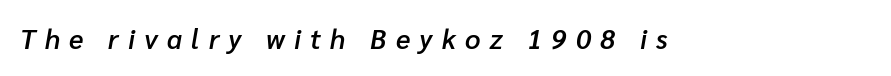
{"italic": "yes", "lean": "right", "slant_degrees": 10, "bold": "semi", "underline": "no", "letter_spacing": "wide", "letter_spacing_em": 0.34, "glyph_px": 27}
